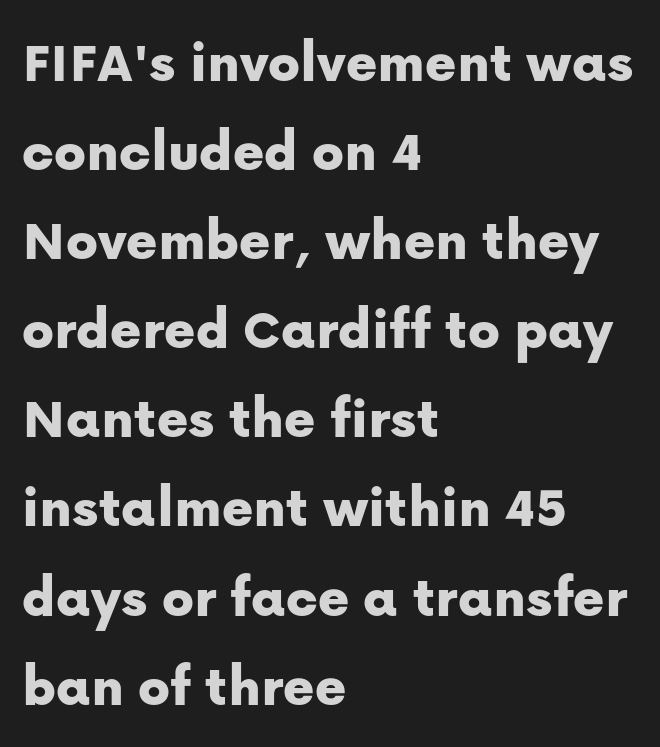
The typesetter chose a ragged-right arrangement here. Nothing unusual about the tracking: characters are spaced as the font intends. The typography opts for an upright posture over an oblique one. Glance below the letters and you will spot only blank space. This sample keeps an unexceptional amount of space between lines.
